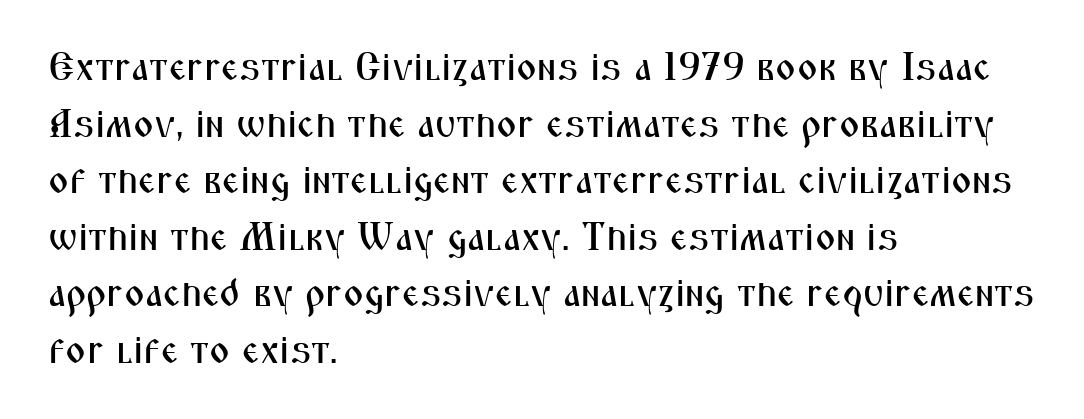
{"serif": "no", "italic": "no", "width": "condensed", "stroke_contrast": "medium", "x_height": "medium", "monospaced": "no", "underline": "no", "align": "left", "line_spacing": "normal", "line_spacing_ratio": 1.45, "letter_spacing": "normal", "letter_spacing_em": 0.0, "glyph_px": 39}
